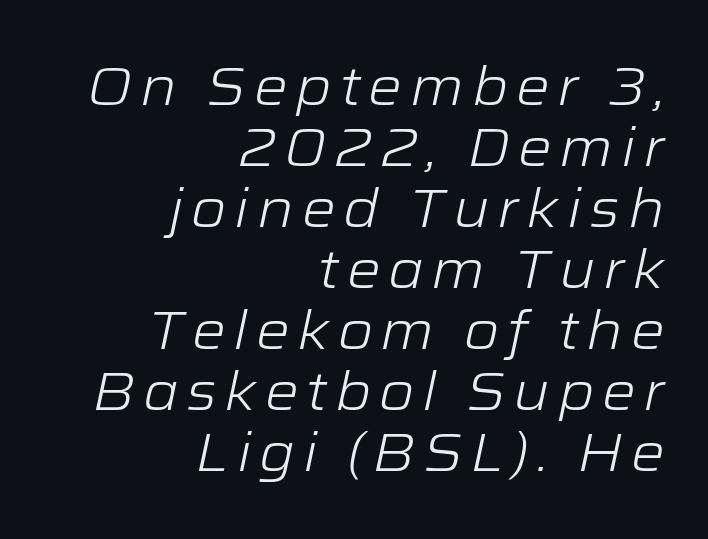
{"italic": "yes", "lean": "right", "slant_degrees": 12, "bold": "no", "weight": "light", "width": "wide", "stroke_contrast": "low", "x_height": "medium", "monospaced": "no", "underline": "no", "align": "right", "line_spacing": "tight", "line_spacing_ratio": 1.13, "glyph_px": 54}
